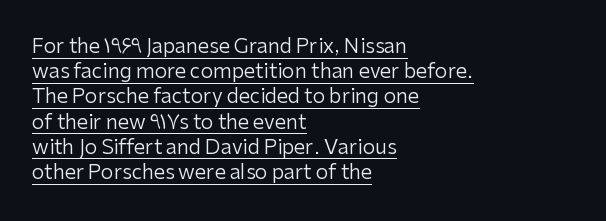
The image shows 20 px text type, upright; set left-aligned, normal line spacing (1.26x), normal letter spacing, underlined.
